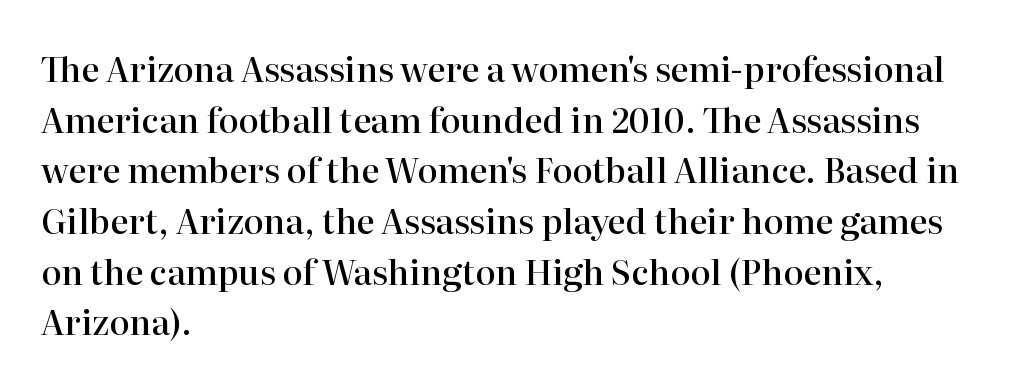
Q: Is the text bold? A: Semi-bold.
Q: Is the text italic (slanted)? A: No, it is upright.
Q: Is the typeface a serif or a sans-serif typeface? A: Serif.
Q: Is the text underlined? A: No.
Q: How is the paragraph aligned? A: Left-aligned.
Q: Is the spacing between letters normal or unusually wide? A: Normal.
Q: Is the spacing between lines tight, normal or loose? A: Normal.
Q: Width (condensed, normal, or wide)? A: Normal.
Q: Stroke contrast? A: High.
Q: x-height? A: Medium.
Q: Monospaced? A: No.
